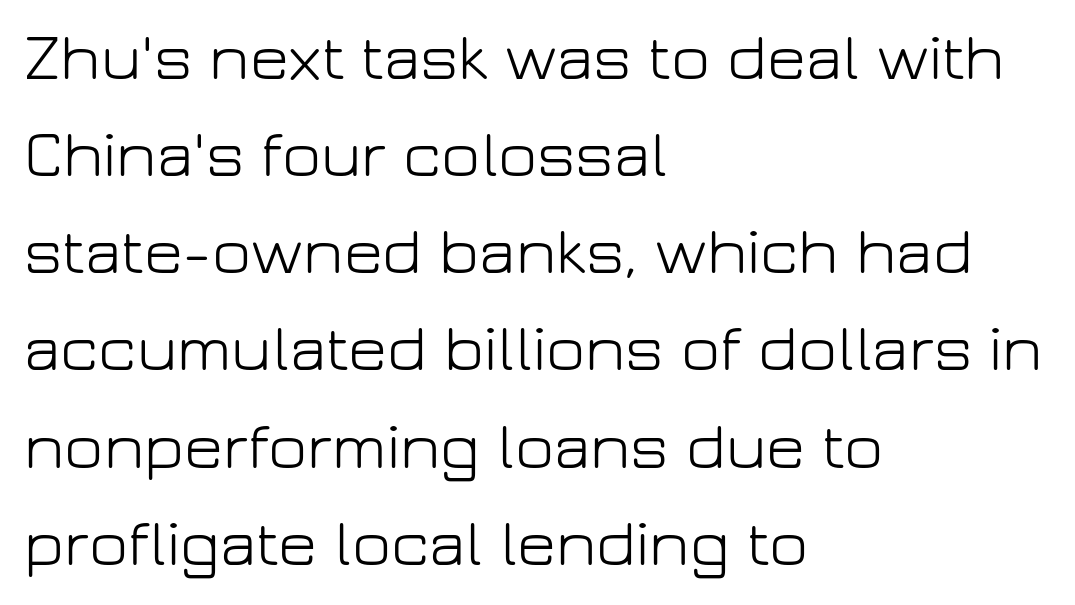
The image shows 67 px light sans-serif type, upright; set left-aligned, normal line spacing (1.45x), normal letter spacing, not underlined; low stroke contrast and a medium x-height.
